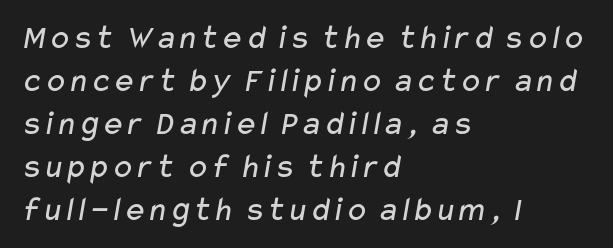
Q: Is the text bold? A: No.
Q: Is the typeface a serif or a sans-serif typeface? A: Sans-serif.
Q: Is the text underlined? A: No.
Q: How is the paragraph aligned? A: Left-aligned.
Q: Is the spacing between letters normal or unusually wide? A: Normal.
Q: Width (condensed, normal, or wide)? A: Wide.
Q: Stroke contrast? A: Low.
Q: x-height? A: Medium.
Q: Monospaced? A: No.
